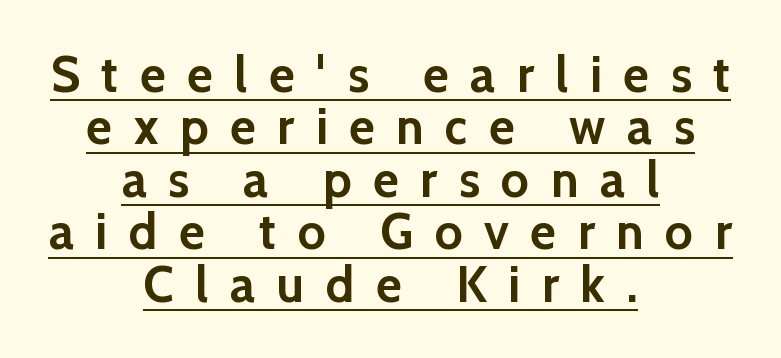
Letter spacing: wide. Proportional: the letters do not fall into vertical columns. Weight: bold. Somebody hit Ctrl+U on this one — the words are underlined.
